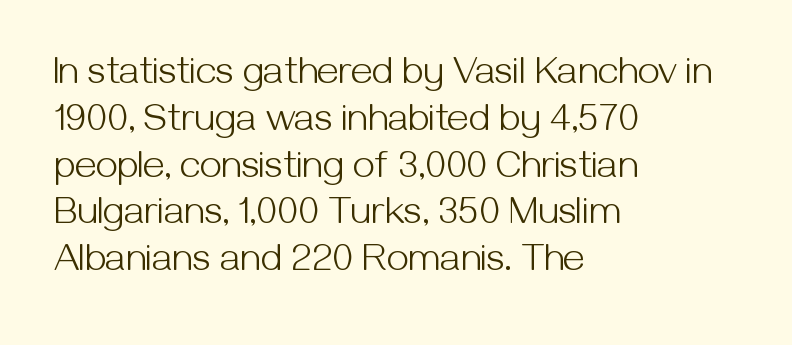
{"serif": "no", "italic": "no", "bold": "no", "weight": "light", "width": "normal", "stroke_contrast": "medium", "x_height": "medium", "monospaced": "no", "underline": "no", "align": "left", "line_spacing_ratio": 1.2, "letter_spacing": "normal", "letter_spacing_em": 0.0, "glyph_px": 39}
